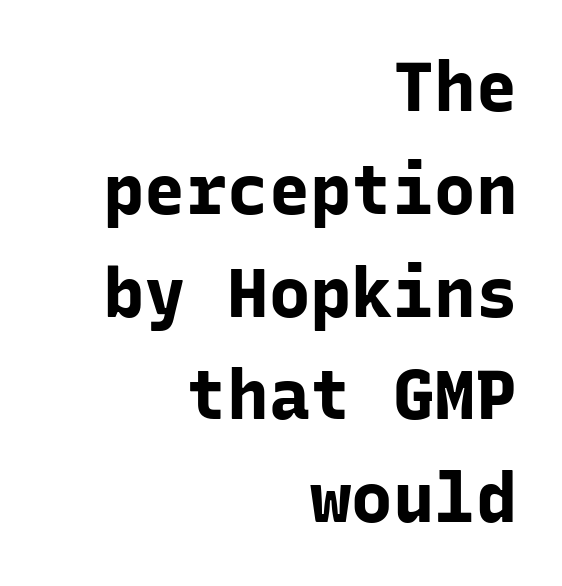
Quick note: interline space is typical. The foot of each line stays bare and open. Right-aligned paragraph, ragged on the left. I'd call this a sans setting — the letters go barefoot. This sample uses an upright cut, with every glyph sitting square on the baseline.
